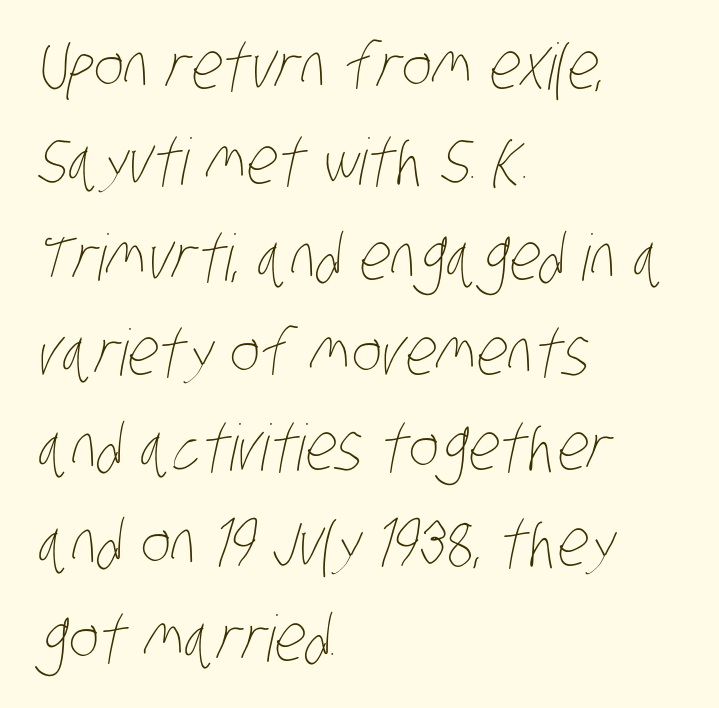
Q: Is the text bold? A: No.
Q: Is the text underlined? A: No.
Q: How is the paragraph aligned? A: Left-aligned.
Q: Is the spacing between letters normal or unusually wide? A: Normal.
Q: Is the spacing between lines tight, normal or loose? A: Normal.
Q: Width (condensed, normal, or wide)? A: Condensed.
Q: Stroke contrast? A: Low.
Q: x-height? A: Large.
Q: Monospaced? A: No.
